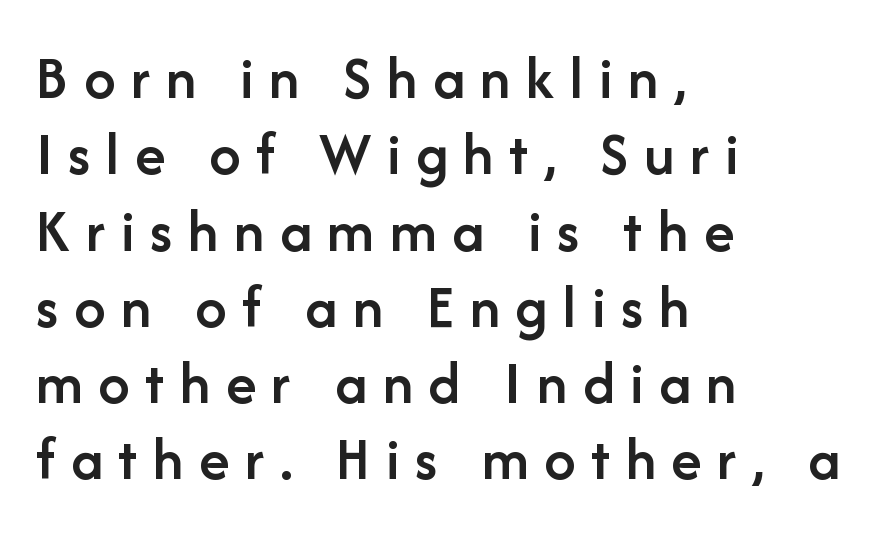
The image shows 62 px semibold sans-serif type, upright; set left-aligned, line spacing 1.23x, unusually wide letter spacing (+0.25 em), not underlined; low stroke contrast and a medium x-height.
